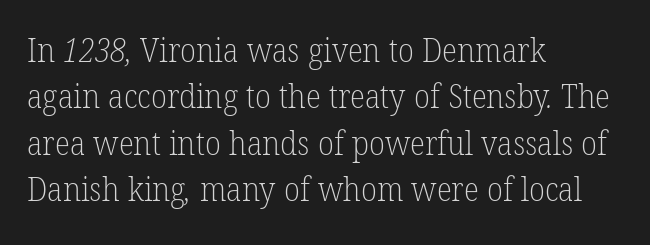
Letterform terminals end in serifs throughout the passage. The letterforms sit shoulder to shoulder at normal distance. The face looks like a standard text weight, possibly lighter. Spacing verdict: proportional, widths tailored to each character. Underlining? Definitely not there. Each new line begins a customary step beneath the previous one.
